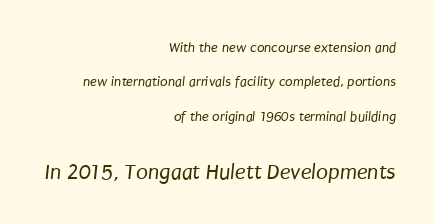
Q: Is the text bold? A: No.
Q: Is the text underlined? A: No.
Q: How is the paragraph aligned? A: Right-aligned.
Q: Is the spacing between letters normal or unusually wide? A: Normal.
Q: Is the spacing between lines tight, normal or loose? A: Loose.
Q: Which block of text is set in a larger size, the first (top) or the second (bottom)? A: The second (bottom) one.
